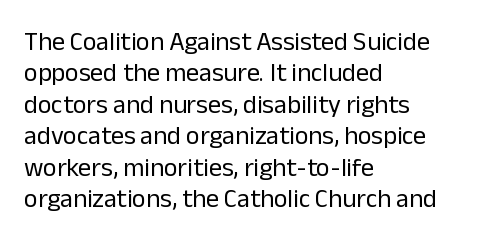
What stands out about the letter spacing? Nothing — it is the standard amount. The rendering anchors every line to the left-hand side. A light-to-regular cut is what we see here. Ordinary non-slanted type is in use.
